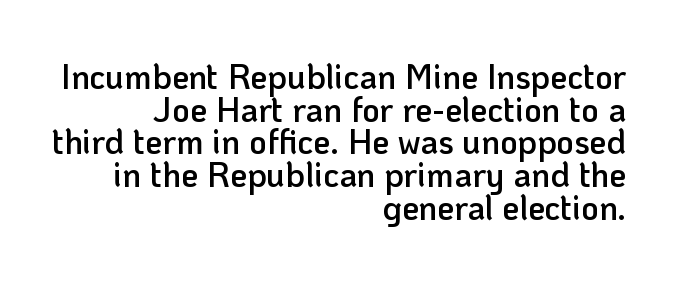
{"serif": "no", "italic": "no", "bold": "semi", "weight": "semibold", "width": "normal", "stroke_contrast": "low", "x_height": "medium", "monospaced": "no", "underline": "no", "align": "right", "line_spacing": "tight", "line_spacing_ratio": 0.96, "letter_spacing": "normal", "letter_spacing_em": 0.0, "glyph_px": 34}
